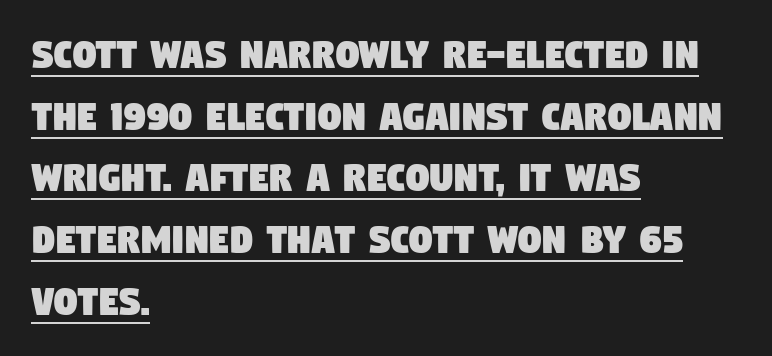
{"serif": "no", "width": "condensed", "stroke_contrast": "low", "x_height": "large", "monospaced": "no", "underline": "yes", "align": "left", "line_spacing": "normal", "line_spacing_ratio": 1.34, "letter_spacing": "normal", "letter_spacing_em": 0.0, "glyph_px": 46}
